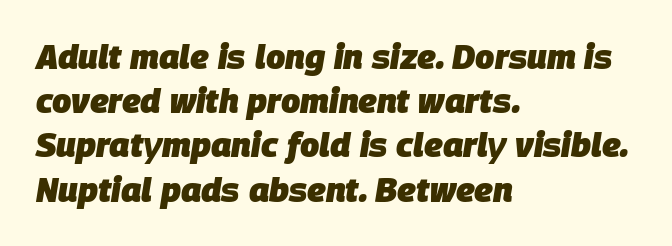
The image shows 34 px heavy type, italic (leaning right); set left-aligned, normal line spacing (1.3x), normal letter spacing, not underlined; low stroke contrast and a large x-height.
